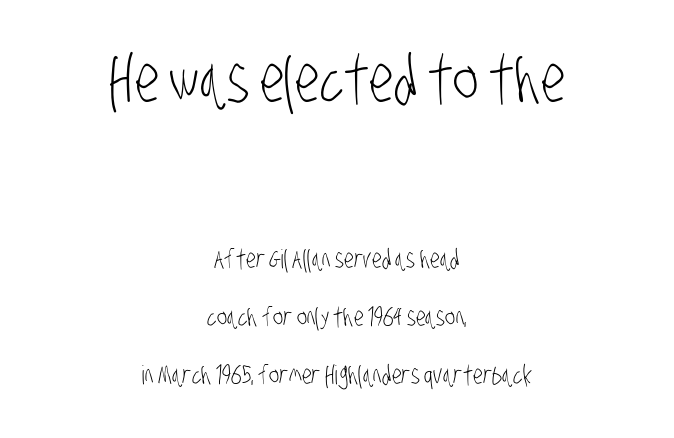
Of the two passages, the one on top uses the larger point size. Decoration check: the copy has no underline. This sample is center-justified, so both line endings float freely. The leading is generous, giving the passage an open texture.
